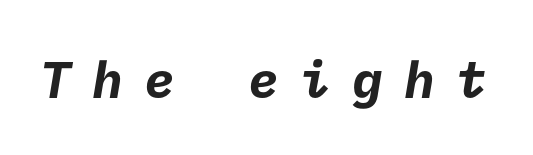
The image shows 51 px bold sans-serif type; set unusually wide letter spacing (+0.42 em), not underlined; low stroke contrast and a medium x-height.
